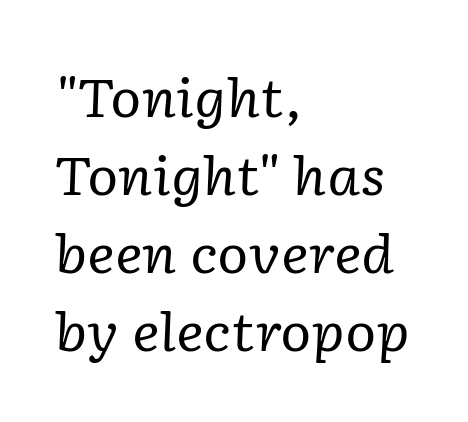
Q: Is the text bold? A: No.
Q: Is the text italic (slanted)? A: Yes, it leans right by about 2 degrees.
Q: Is the typeface a serif or a sans-serif typeface? A: Serif.
Q: Is the text underlined? A: No.
Q: How is the paragraph aligned? A: Left-aligned.
Q: Is the spacing between letters normal or unusually wide? A: Normal.
Q: Is the spacing between lines tight, normal or loose? A: Normal.
Q: Width (condensed, normal, or wide)? A: Normal.
Q: Stroke contrast? A: Low.
Q: x-height? A: Medium.
Q: Monospaced? A: No.
